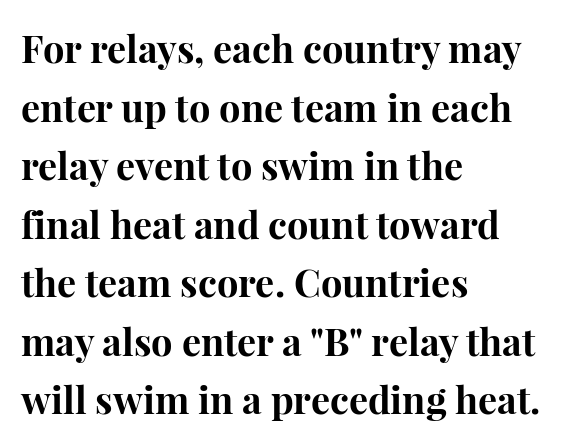
Q: Is the text bold? A: Yes.
Q: Is the text italic (slanted)? A: No, it is upright.
Q: Is the typeface a serif or a sans-serif typeface? A: Serif.
Q: Is the text underlined? A: No.
Q: How is the paragraph aligned? A: Left-aligned.
Q: Is the spacing between letters normal or unusually wide? A: Normal.
Q: Is the spacing between lines tight, normal or loose? A: Normal.
Q: Width (condensed, normal, or wide)? A: Normal.
Q: Stroke contrast? A: High.
Q: x-height? A: Medium.
Q: Monospaced? A: No.
